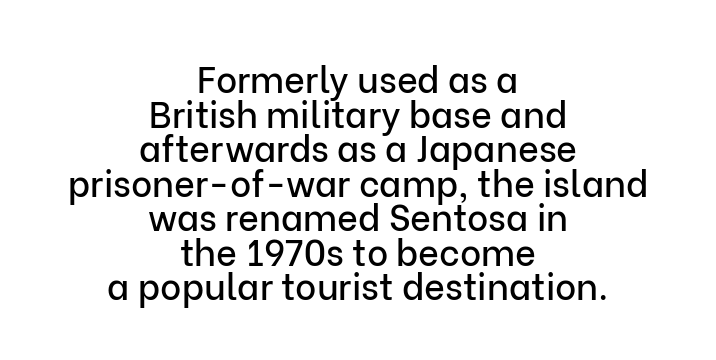
{"serif": "no", "italic": "no", "width": "normal", "stroke_contrast": "low", "x_height": "medium", "monospaced": "no", "underline": "no", "align": "center", "line_spacing": "tight", "line_spacing_ratio": 0.96, "letter_spacing": "normal", "letter_spacing_em": 0.0, "glyph_px": 36}
